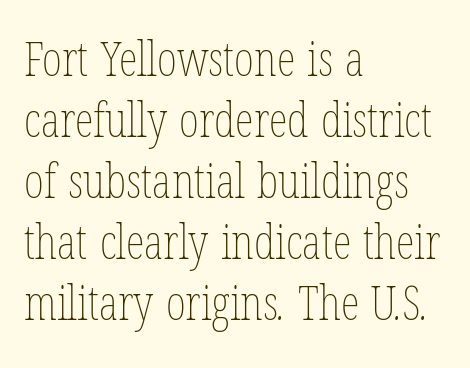
{"bold": "no", "weight": "thin", "width": "condensed", "stroke_contrast": "low", "x_height": "medium", "monospaced": "no", "underline": "no", "align": "left", "line_spacing": "normal", "line_spacing_ratio": 1.27, "letter_spacing": "normal", "letter_spacing_em": 0.0, "glyph_px": 48}
